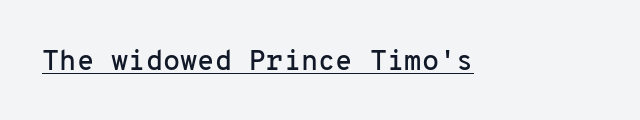
Q: Is the text italic (slanted)? A: No, it is upright.
Q: Is the typeface a serif or a sans-serif typeface? A: Sans-serif.
Q: Is the text underlined? A: Yes.
Q: Is the spacing between letters normal or unusually wide? A: Normal.
Q: Width (condensed, normal, or wide)? A: Normal.
Q: Stroke contrast? A: Low.
Q: x-height? A: Medium.
Q: Monospaced? A: Yes.
